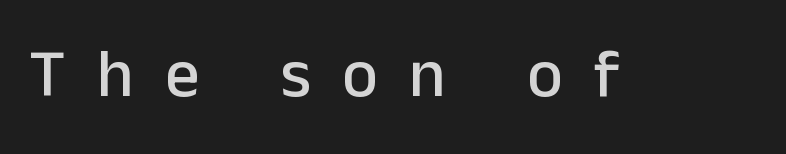
Compared with typical body copy, the letter spacing here is much looser. Nope, no serifs anywhere on these letters. These lines are rendered in a variable-pitch font. Letters rest on an invisible, unmarked baseline.
